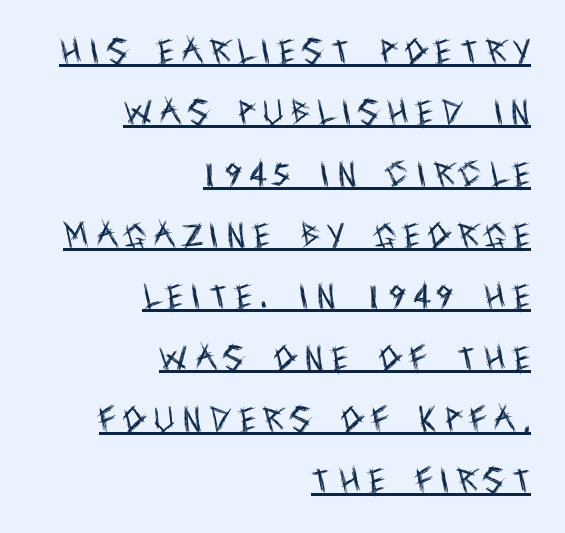
{"serif": "no", "italic": "no", "bold": "no", "weight": "regular", "width": "condensed", "x_height": "large", "monospaced": "no", "underline": "yes", "align": "right", "line_spacing": "loose", "line_spacing_ratio": 2.19, "letter_spacing": "wide", "letter_spacing_em": 0.31, "glyph_px": 28}
